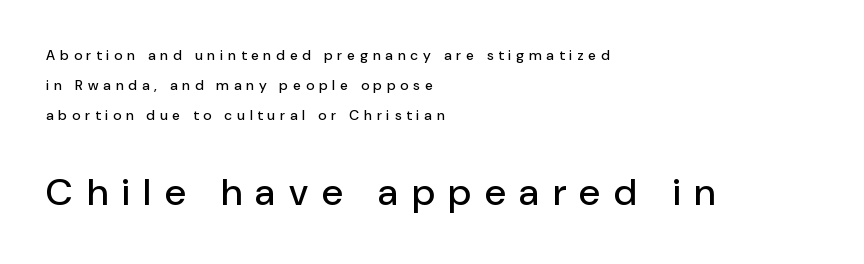
{"serif": "no", "italic": "no", "width": "normal", "stroke_contrast": "low", "x_height": "medium", "monospaced": "no", "underline": "no", "align": "left", "line_spacing": "loose", "line_spacing_ratio": 2.16, "letter_spacing": "wide", "letter_spacing_em": 0.36, "larger_block": "second", "size_ratio": 2.71, "glyph_px": 38}
